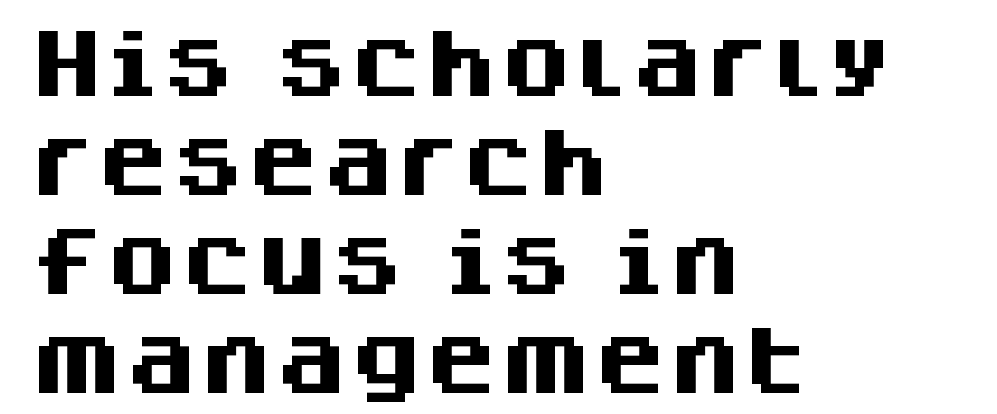
Q: Is the text bold? A: Yes.
Q: Is the text italic (slanted)? A: No, it is upright.
Q: Is the typeface a serif or a sans-serif typeface? A: Sans-serif.
Q: Is the text underlined? A: No.
Q: How is the paragraph aligned? A: Left-aligned.
Q: Is the spacing between letters normal or unusually wide? A: Normal.
Q: Is the spacing between lines tight, normal or loose? A: Normal.
Q: Width (condensed, normal, or wide)? A: Normal.
Q: Stroke contrast? A: Medium.
Q: x-height? A: Large.
Q: Monospaced? A: No.
